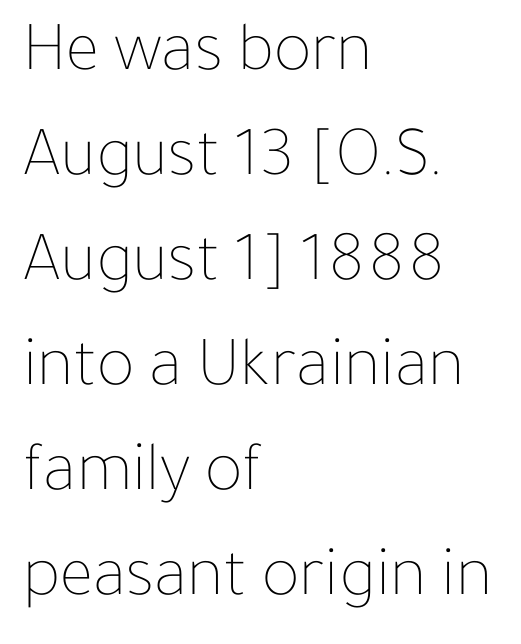
Q: Is the text bold? A: No.
Q: Is the text italic (slanted)? A: No, it is upright.
Q: Is the text underlined? A: No.
Q: How is the paragraph aligned? A: Left-aligned.
Q: Is the spacing between letters normal or unusually wide? A: Normal.
Q: Is the spacing between lines tight, normal or loose? A: Normal.
Q: Width (condensed, normal, or wide)? A: Normal.
Q: Stroke contrast? A: Low.
Q: x-height? A: Medium.
Q: Monospaced? A: No.
